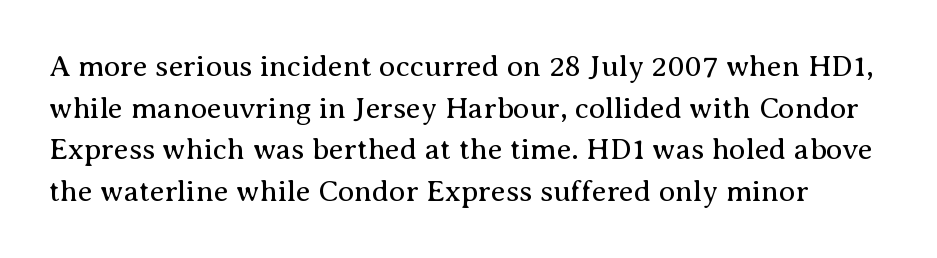
Q: Is the text bold? A: No.
Q: Is the text italic (slanted)? A: No, it is upright.
Q: Is the typeface a serif or a sans-serif typeface? A: Serif.
Q: Is the text underlined? A: No.
Q: Is the spacing between letters normal or unusually wide? A: Normal.
Q: Is the spacing between lines tight, normal or loose? A: Normal.
Q: Width (condensed, normal, or wide)? A: Normal.
Q: Stroke contrast? A: Medium.
Q: x-height? A: Medium.
Q: Monospaced? A: No.
